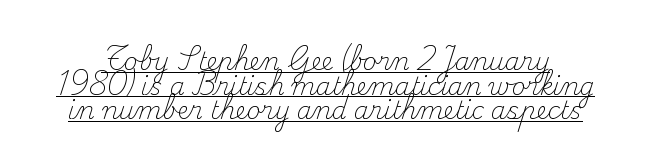
These characters rest on top of a visible drawn line. The letterforms sit at book weight or below. This sample uses plain, unmodified letter spacing. Each new line begins almost immediately beneath the previous one.
